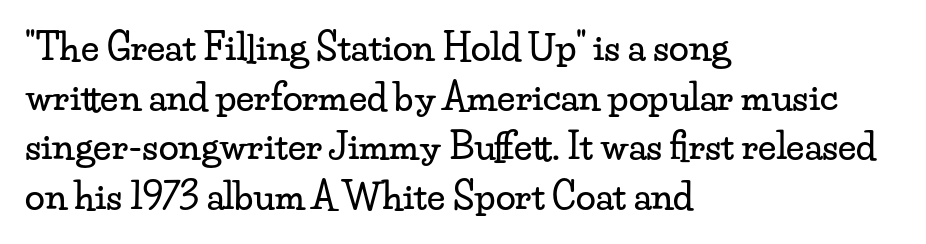
Q: Is the text italic (slanted)? A: No, it is upright.
Q: Is the typeface a serif or a sans-serif typeface? A: Serif.
Q: Is the text underlined? A: No.
Q: How is the paragraph aligned? A: Left-aligned.
Q: Is the spacing between letters normal or unusually wide? A: Normal.
Q: Is the spacing between lines tight, normal or loose? A: Normal.
Q: Width (condensed, normal, or wide)? A: Wide.
Q: Stroke contrast? A: Low.
Q: x-height? A: Small.
Q: Monospaced? A: No.
